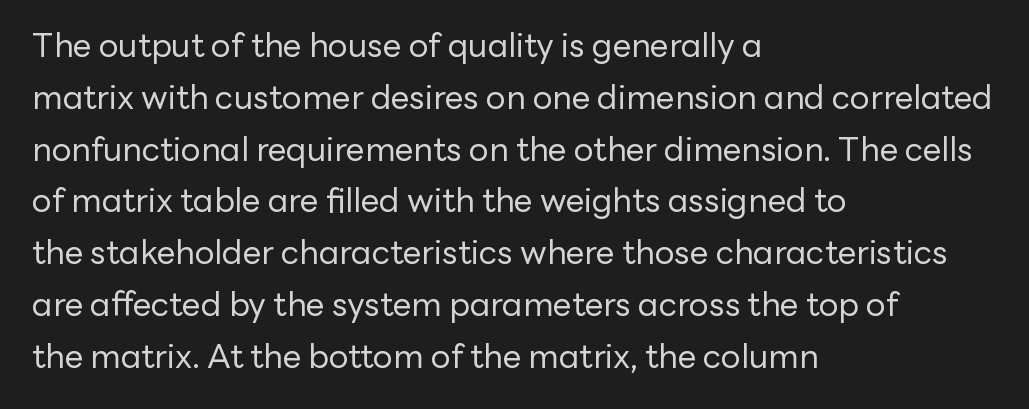
The image shows 33 px regular-weight sans-serif type, upright; set left-aligned, normal line spacing (1.57x), normal letter spacing, not underlined; low stroke contrast and a medium x-height.
